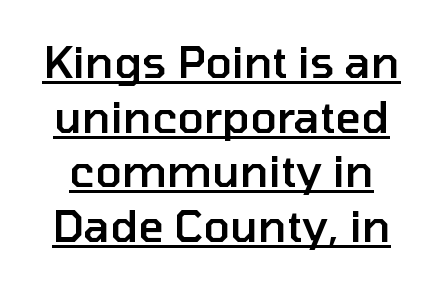
These words are printed semibold, heavier than regular yet not bold. These lines are composed in type without serifs. The rendered words wear a rule along their underside. Short note: letters normally spaced.
